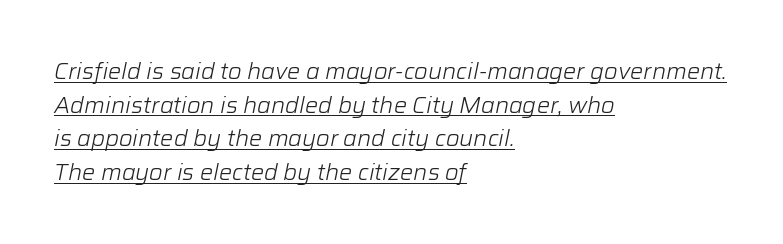
Q: Is the text bold? A: No.
Q: Is the text italic (slanted)? A: Yes, it leans right by about 12 degrees.
Q: Is the text underlined? A: Yes.
Q: How is the paragraph aligned? A: Left-aligned.
Q: Is the spacing between letters normal or unusually wide? A: Normal.
Q: Is the spacing between lines tight, normal or loose? A: Normal.
